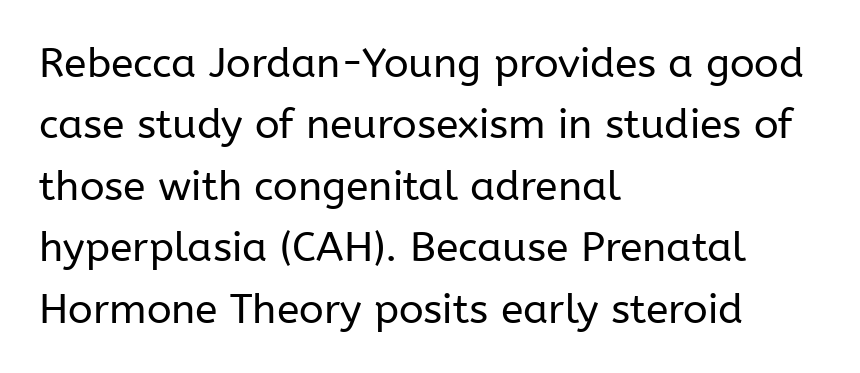
The image shows 41 px regular-weight sans-serif type, upright; set left-aligned, normal line spacing (1.5x), normal letter spacing, not underlined; low stroke contrast and a medium x-height.
